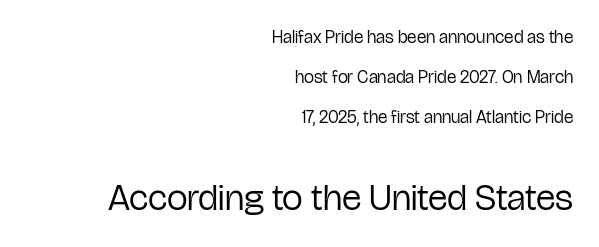
{"serif": "no", "italic": "no", "bold": "no", "weight": "regular", "width": "condensed", "stroke_contrast": "low", "x_height": "medium", "monospaced": "no", "underline": "no", "align": "right", "line_spacing": "loose", "line_spacing_ratio": 2.22, "letter_spacing": "normal", "letter_spacing_em": 0.0, "larger_block": "second", "size_ratio": 2.06, "glyph_px": 37}
